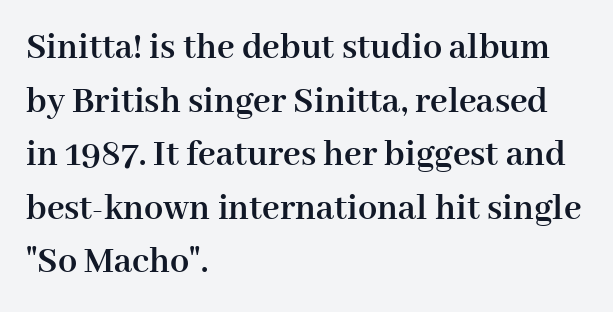
{"serif": "yes", "italic": "no", "bold": "yes", "weight": "semibold", "width": "normal", "stroke_contrast": "high", "x_height": "medium", "monospaced": "no", "underline": "no", "align": "left", "line_spacing": "normal", "line_spacing_ratio": 1.41, "letter_spacing": "normal", "letter_spacing_em": 0.0, "glyph_px": 38}
